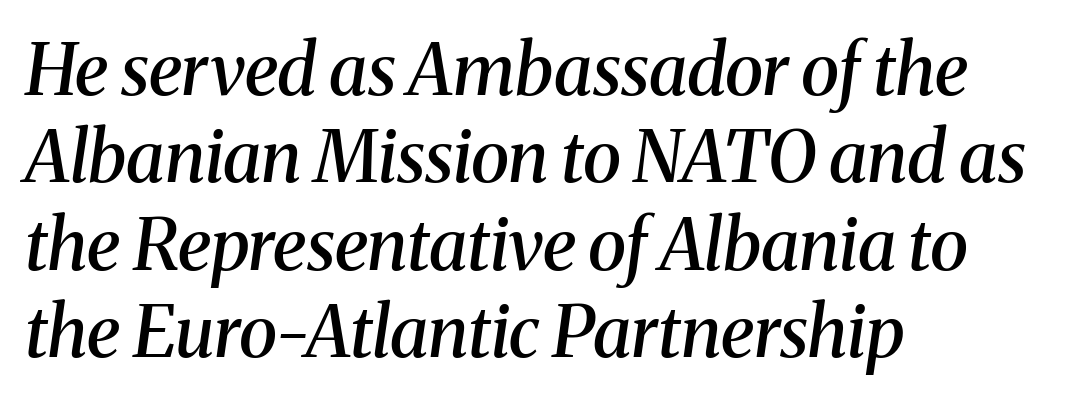
The image shows 71 px semibold serif type, italic (leaning right); set left-aligned, line spacing 1.23x, normal letter spacing, not underlined; medium stroke contrast and a medium x-height.
